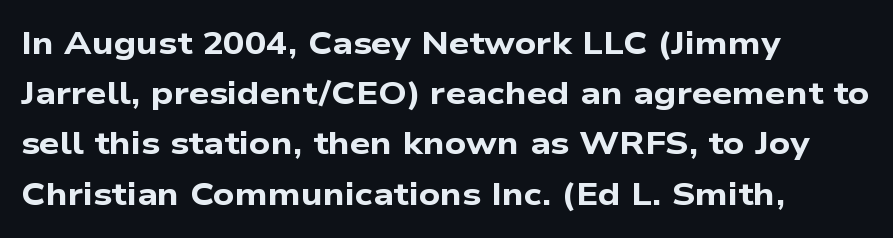
The image shows 32 px bold, wide sans-serif type; set left-aligned, normal line spacing (1.57x), normal letter spacing, not underlined; low stroke contrast and a medium x-height.
